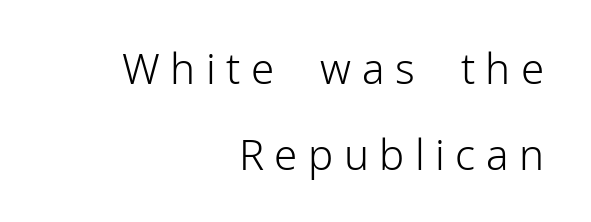
Q: Is the text bold? A: No.
Q: Is the text italic (slanted)? A: No, it is upright.
Q: Is the typeface a serif or a sans-serif typeface? A: Sans-serif.
Q: Is the text underlined? A: No.
Q: How is the paragraph aligned? A: Right-aligned.
Q: Is the spacing between letters normal or unusually wide? A: Unusually wide.
Q: Is the spacing between lines tight, normal or loose? A: Loose.
Q: Width (condensed, normal, or wide)? A: Normal.
Q: Stroke contrast? A: Low.
Q: x-height? A: Medium.
Q: Monospaced? A: No.
